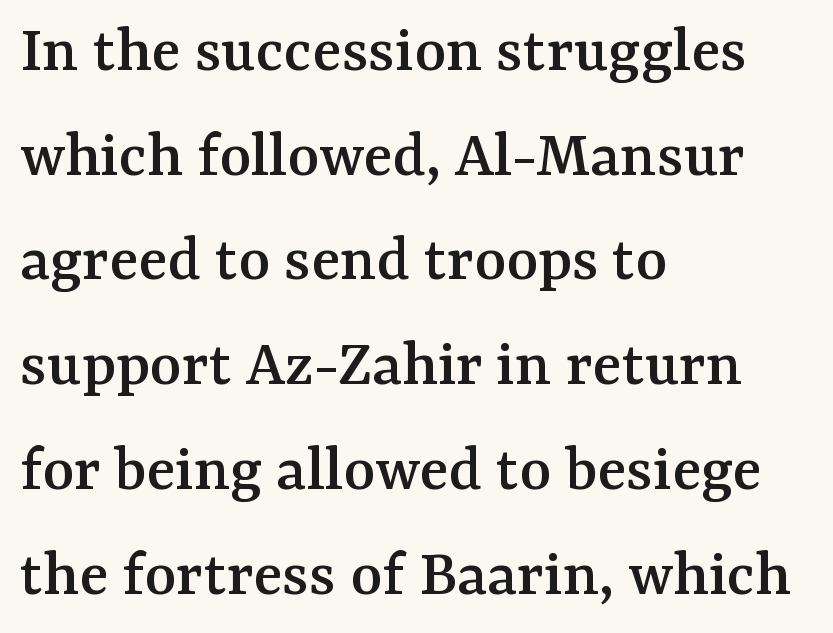
The rendering shows small feet on the letterforms — a serif design. Does the copy run flush right? No — it runs flush left. Note the varied advance widths — an 'i' is clearly narrower than an 'm'. Does extra space separate the letters? No, they use regular spacing. Rule under the text: the space is simply empty.
